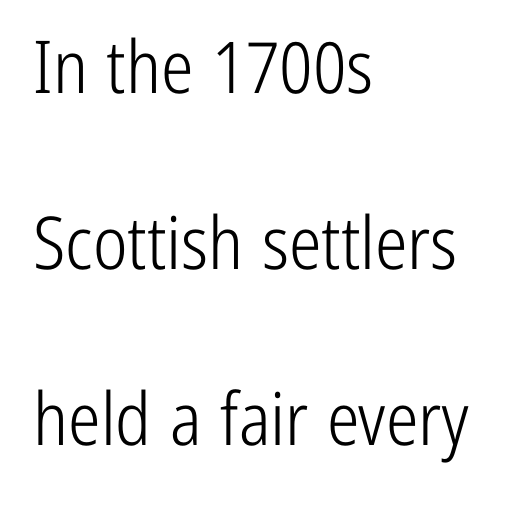
{"serif": "no", "italic": "no", "bold": "no", "weight": "light", "width": "condensed", "stroke_contrast": "low", "x_height": "medium", "monospaced": "no", "underline": "no", "align": "left", "line_spacing": "loose", "line_spacing_ratio": 2.41, "letter_spacing": "normal", "letter_spacing_em": 0.0, "glyph_px": 73}
